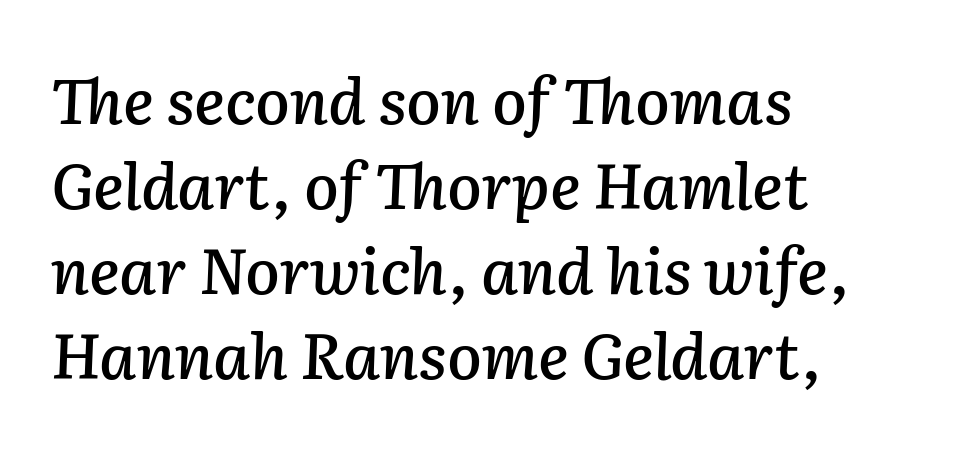
Q: Is the text italic (slanted)? A: Yes, it leans right by about 2 degrees.
Q: Is the text underlined? A: No.
Q: How is the paragraph aligned? A: Left-aligned.
Q: Is the spacing between letters normal or unusually wide? A: Normal.
Q: Is the spacing between lines tight, normal or loose? A: Normal.
Q: Width (condensed, normal, or wide)? A: Normal.
Q: Stroke contrast? A: Low.
Q: x-height? A: Medium.
Q: Monospaced? A: No.
